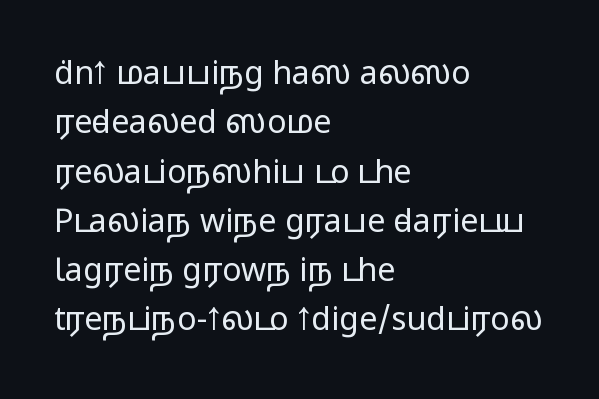
Q: Is the text bold? A: No.
Q: Is the text italic (slanted)? A: No, it is upright.
Q: Is the typeface a serif or a sans-serif typeface? A: Sans-serif.
Q: Is the text underlined? A: No.
Q: How is the paragraph aligned? A: Left-aligned.
Q: Is the spacing between letters normal or unusually wide? A: Normal.
Q: Is the spacing between lines tight, normal or loose? A: Normal.
Q: Width (condensed, normal, or wide)? A: Wide.
Q: Stroke contrast? A: Low.
Q: x-height? A: Medium.
Q: Monospaced? A: No.
